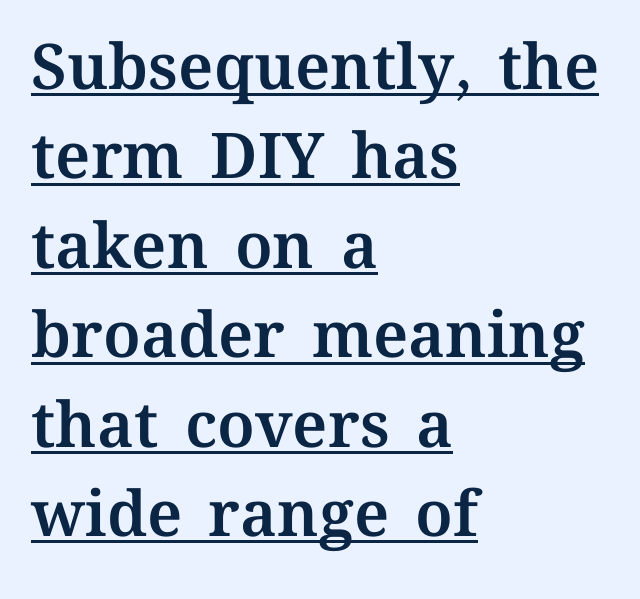
{"italic": "no", "width": "normal", "stroke_contrast": "medium", "x_height": "medium", "monospaced": "no", "underline": "yes", "align": "left", "line_spacing": "normal", "line_spacing_ratio": 1.42, "letter_spacing": "normal", "letter_spacing_em": 0.0, "glyph_px": 63}
